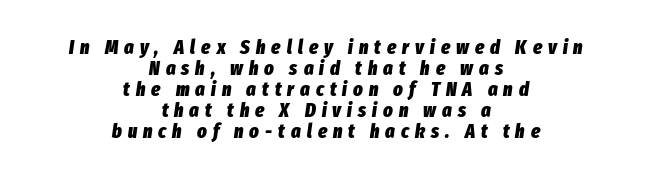
The image shows 20 px bold type, italic (leaning right); set centered, tight line spacing (1.05x), unusually wide letter spacing (+0.3 em), not underlined.
